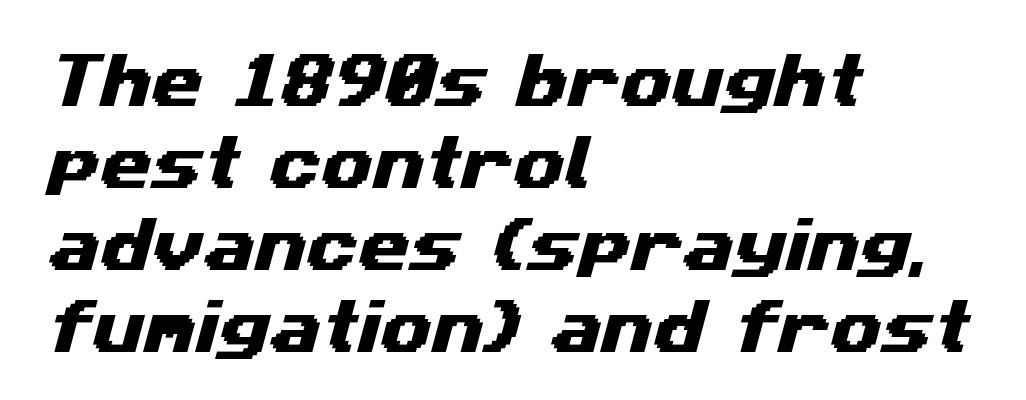
The gap between lines stays unmarked. Character widths vary here, with narrow letters taking less room than wide ones. The compositor pushed each line to the left boundary. A normal amount of white space separates one row of letters from the next. How are the letters spaced? Ordinarily, with no added tracking. Regarding serifs, this sample does without them.
